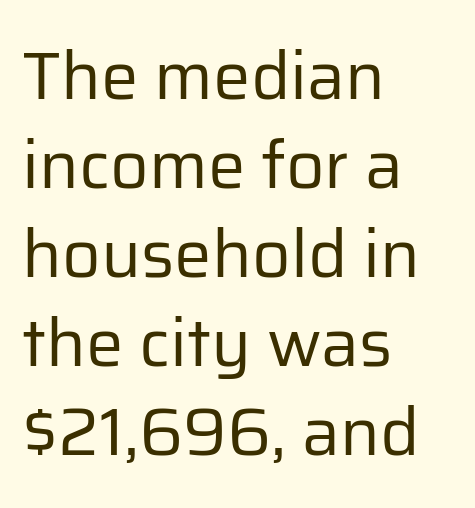
Is this a fixed-width face? No — the glyphs have proportional, varying widths. Inter-character spacing is left at the font's built-in metrics. Typeset ragged right — the left edge is the straight one. Compared with typical paragraphs, the rows here are spaced about the same.
